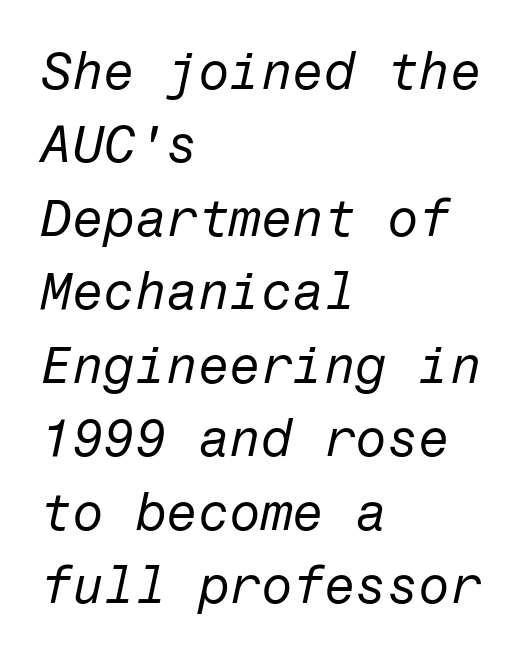
This rendering leaves character spacing at its baseline value. The specimen reads as italic at a glance. The passage shown is not bold in any degree. How would I describe the line gaps? Plain and ordinary. Caption: multi-line text, flush left, ragged right. Unmarked baselines from the first word to the last.
